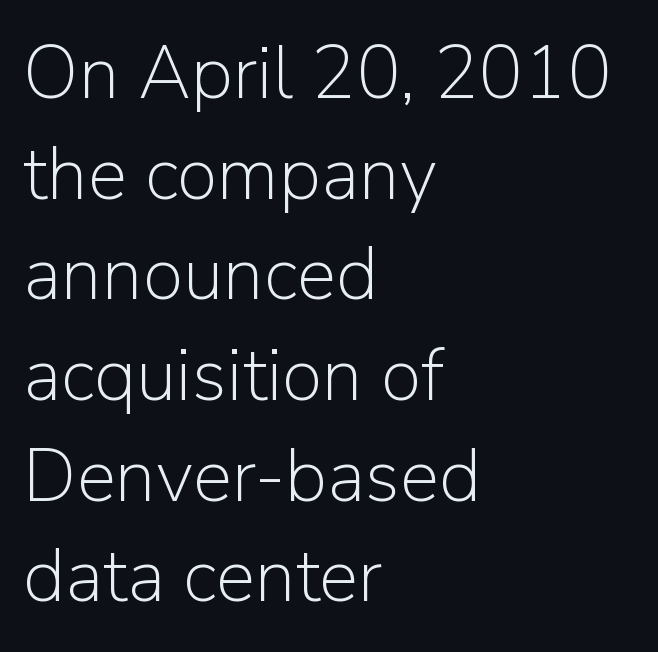
Q: Is the text bold? A: No.
Q: Is the text italic (slanted)? A: No, it is upright.
Q: Is the typeface a serif or a sans-serif typeface? A: Sans-serif.
Q: Is the text underlined? A: No.
Q: How is the paragraph aligned? A: Left-aligned.
Q: Is the spacing between letters normal or unusually wide? A: Normal.
Q: Is the spacing between lines tight, normal or loose? A: Normal.
Q: Width (condensed, normal, or wide)? A: Normal.
Q: Stroke contrast? A: Low.
Q: x-height? A: Medium.
Q: Monospaced? A: No.
